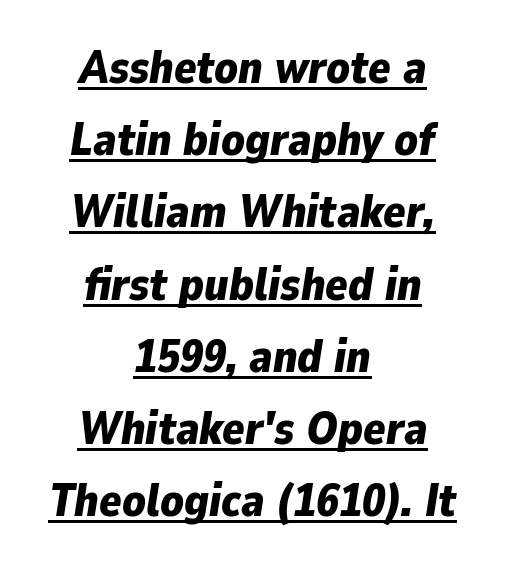
Q: Is the text bold? A: Yes.
Q: Is the text italic (slanted)? A: Yes, it leans right by about 9 degrees.
Q: Is the text underlined? A: Yes.
Q: How is the paragraph aligned? A: Centered.
Q: Is the spacing between letters normal or unusually wide? A: Normal.
Q: Is the spacing between lines tight, normal or loose? A: Normal.
Q: Width (condensed, normal, or wide)? A: Normal.
Q: Stroke contrast? A: Low.
Q: x-height? A: Medium.
Q: Monospaced? A: No.
